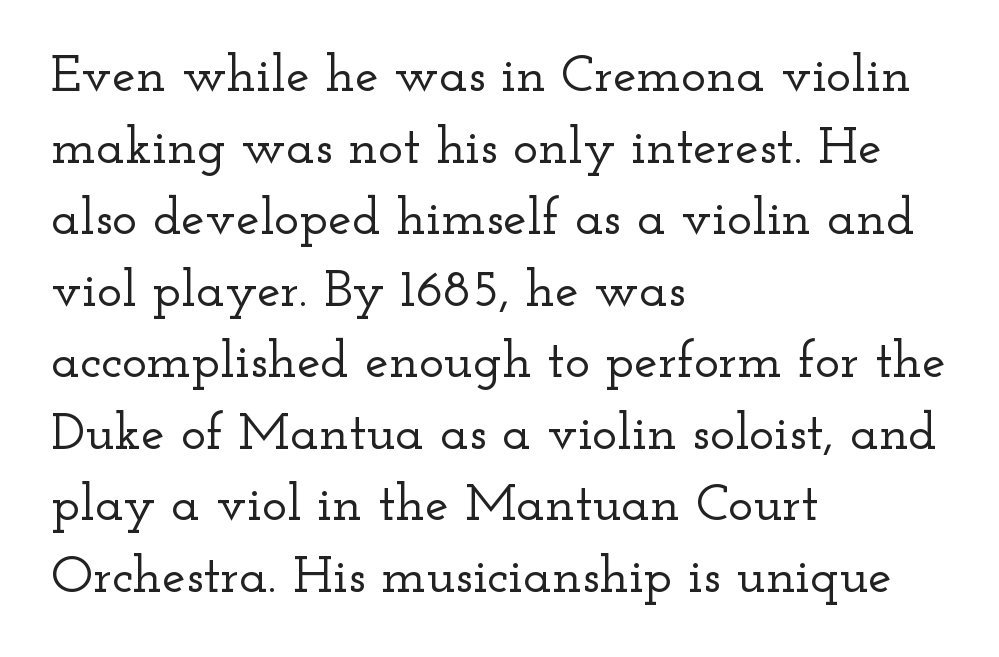
This sample has the flowing, uneven cadence of proportional lettering. Classification — serif. Students, note that the glyphs here touch the page at normal intervals. Casual observation: everything's shoved over to the left.
